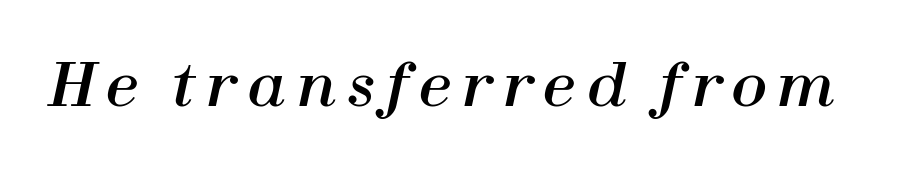
Character widths vary here, with narrow letters taking less room than wide ones. Descenders hang freely into open space. A typesetter would mark this as italic.
